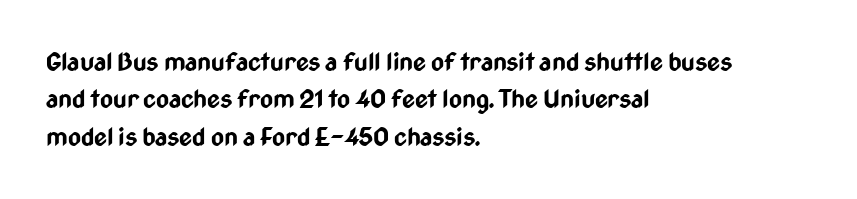
{"italic": "no", "bold": "yes", "underline": "no", "align": "left", "line_spacing": "normal", "line_spacing_ratio": 1.5, "letter_spacing": "normal", "letter_spacing_em": 0.0, "glyph_px": 25}
